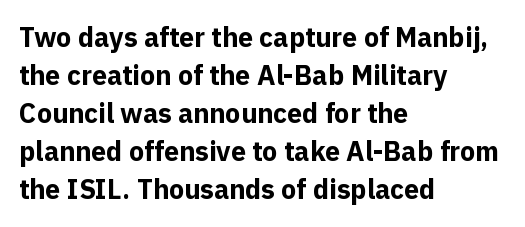
Nothing unusual about the tracking: characters are spaced as the font intends. Glance below the letters and you will spot only blank space. Designer's note — italics off, roman on. Alignment: flush left.
